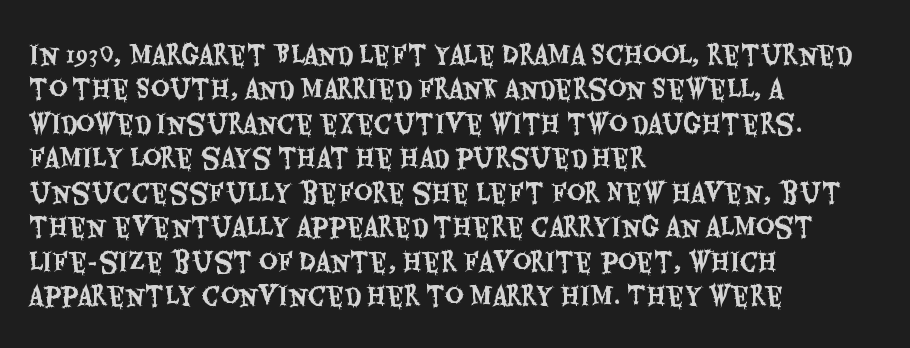
Style check: upright. All the whitespace from short lines collects on the right. Rule under the text: the space is simply empty. Leading matches the norm, producing a regular column.
